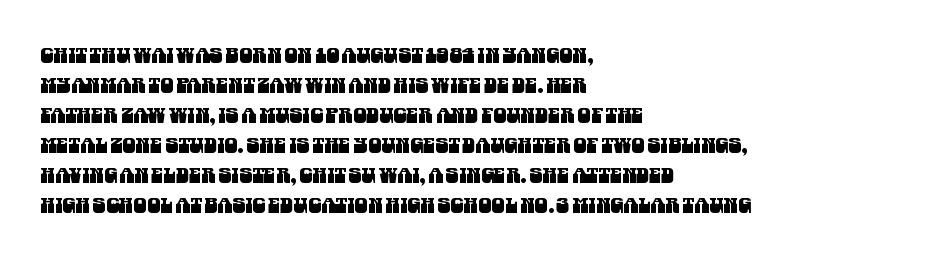
Nobody touched the tracking dial on this one. If you drew a ruler down the left edge, every line would touch it. Quick note: interline space is typical. A clean baseline with only descenders dipping below it.
